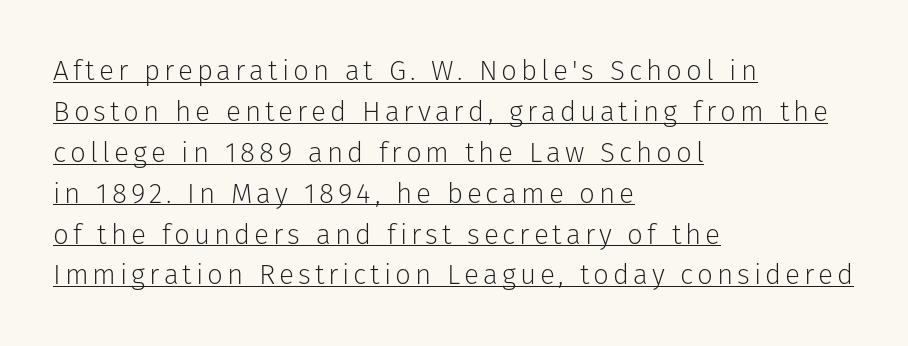
Q: Is the text bold? A: No.
Q: Is the text italic (slanted)? A: No, it is upright.
Q: Is the typeface a serif or a sans-serif typeface? A: Sans-serif.
Q: Is the text underlined? A: Yes.
Q: How is the paragraph aligned? A: Left-aligned.
Q: Is the spacing between lines tight, normal or loose? A: Normal.
Q: Width (condensed, normal, or wide)? A: Normal.
Q: Stroke contrast? A: Low.
Q: x-height? A: Medium.
Q: Monospaced? A: No.
